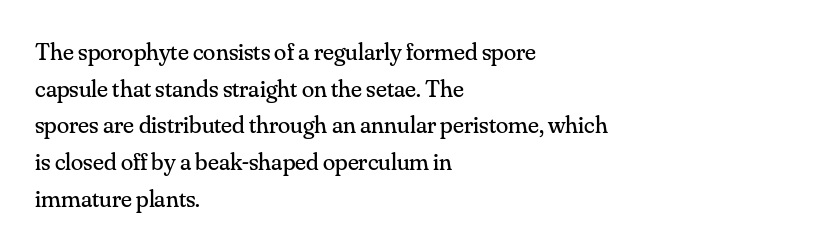
Q: Is the text bold? A: No.
Q: Is the text italic (slanted)? A: No, it is upright.
Q: Is the text underlined? A: No.
Q: How is the paragraph aligned? A: Left-aligned.
Q: Is the spacing between letters normal or unusually wide? A: Normal.
Q: Is the spacing between lines tight, normal or loose? A: Normal.
